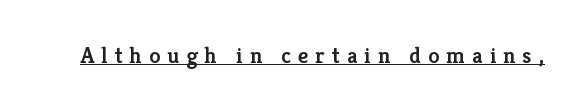
The image shows 23 px text type, upright; set unusually wide letter spacing (+0.3 em), underlined.
